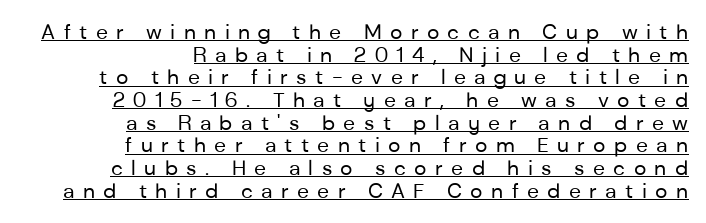
Q: Is the text bold? A: No.
Q: Is the text italic (slanted)? A: No, it is upright.
Q: Is the text underlined? A: Yes.
Q: How is the paragraph aligned? A: Right-aligned.
Q: Is the spacing between letters normal or unusually wide? A: Unusually wide.
Q: Is the spacing between lines tight, normal or loose? A: Tight.
